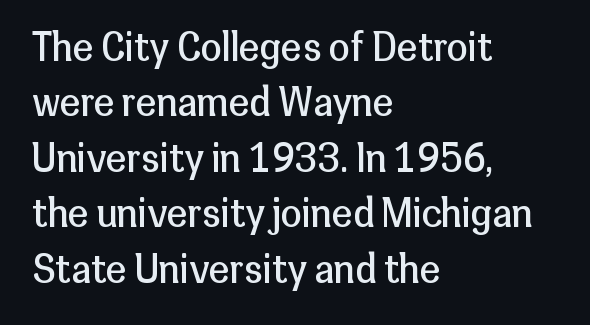
The image shows 38 px regular-weight sans-serif type, upright; set left-aligned, normal line spacing (1.46x), normal letter spacing, not underlined; low stroke contrast and a medium x-height.
